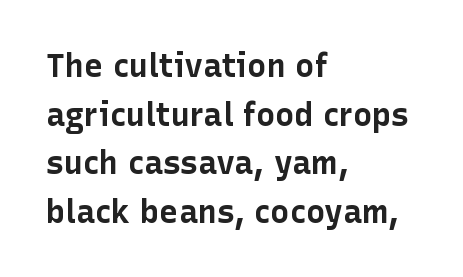
Q: Is the text bold? A: Yes.
Q: Is the text italic (slanted)? A: No, it is upright.
Q: Is the typeface a serif or a sans-serif typeface? A: Sans-serif.
Q: Is the text underlined? A: No.
Q: How is the paragraph aligned? A: Left-aligned.
Q: Is the spacing between letters normal or unusually wide? A: Normal.
Q: Is the spacing between lines tight, normal or loose? A: Normal.
Q: Width (condensed, normal, or wide)? A: Normal.
Q: Stroke contrast? A: Low.
Q: x-height? A: Medium.
Q: Monospaced? A: No.
